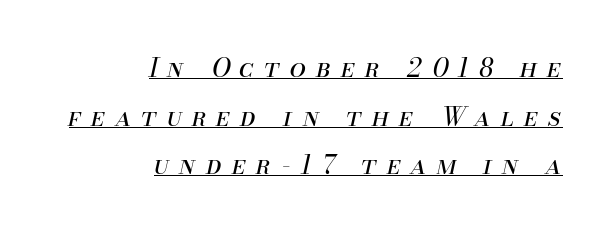
Q: Is the text bold? A: No.
Q: Is the text italic (slanted)? A: Yes, it leans right by about 13 degrees.
Q: Is the text underlined? A: Yes.
Q: How is the paragraph aligned? A: Right-aligned.
Q: Is the spacing between letters normal or unusually wide? A: Unusually wide.
